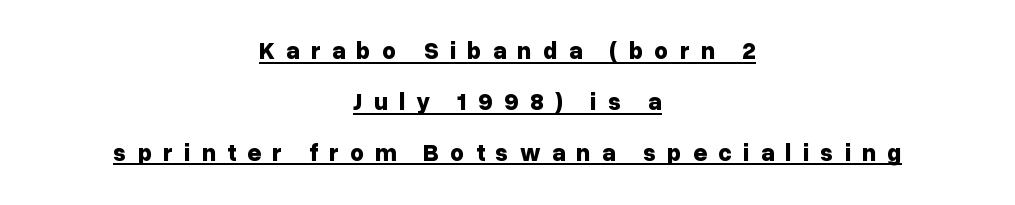
Q: Is the text bold? A: Yes.
Q: Is the text italic (slanted)? A: No, it is upright.
Q: Is the text underlined? A: Yes.
Q: How is the paragraph aligned? A: Centered.
Q: Is the spacing between letters normal or unusually wide? A: Unusually wide.
Q: Is the spacing between lines tight, normal or loose? A: Loose.
